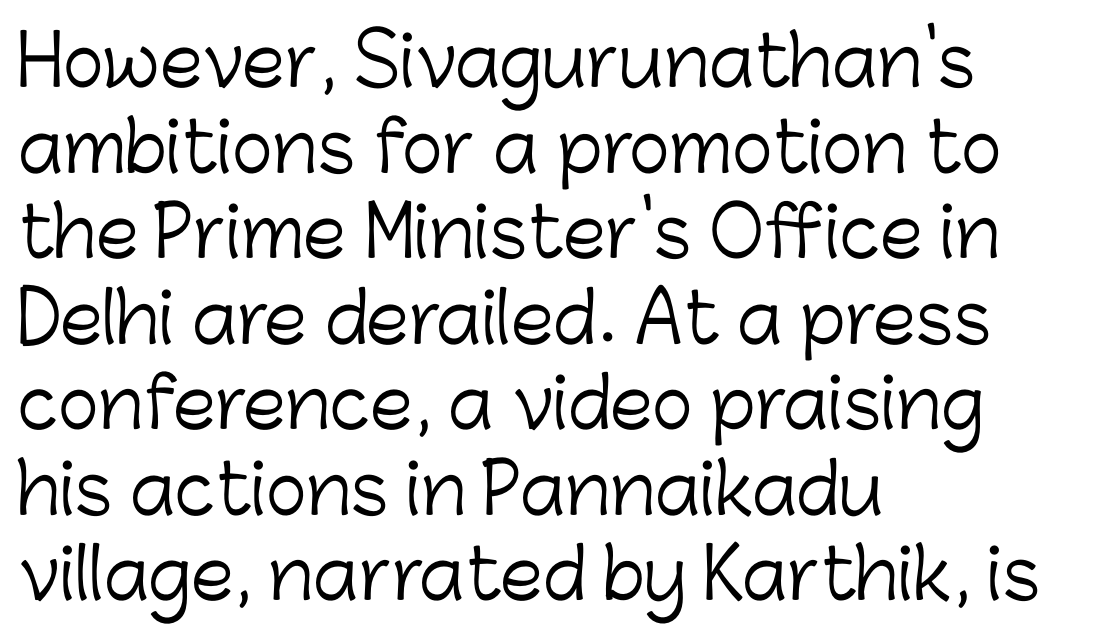
The image shows 69 px light sans-serif type, upright; set left-aligned, line spacing 1.24x, normal letter spacing, not underlined; low stroke contrast and a medium x-height.
